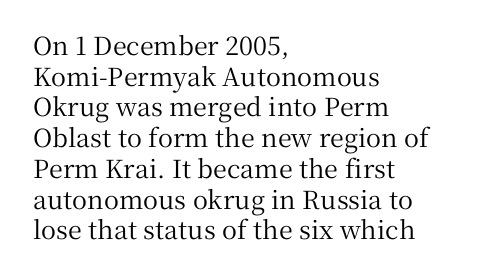
Q: Is the text italic (slanted)? A: No, it is upright.
Q: Is the text underlined? A: No.
Q: How is the paragraph aligned? A: Left-aligned.
Q: Is the spacing between letters normal or unusually wide? A: Normal.
